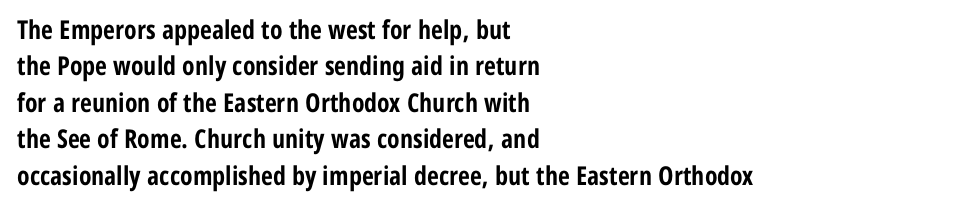
Q: Is the text bold? A: Yes.
Q: Is the text italic (slanted)? A: No, it is upright.
Q: Is the text underlined? A: No.
Q: How is the paragraph aligned? A: Left-aligned.
Q: Is the spacing between letters normal or unusually wide? A: Normal.
Q: Is the spacing between lines tight, normal or loose? A: Normal.
